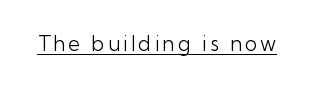
The image shows 21 px text type, upright; set underlined.
